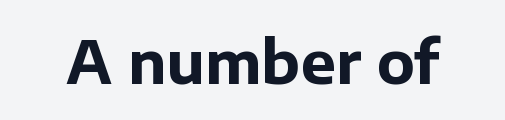
{"serif": "no", "italic": "no", "bold": "yes", "weight": "bold", "width": "normal", "stroke_contrast": "low", "x_height": "medium", "monospaced": "no", "underline": "no", "letter_spacing": "normal", "letter_spacing_em": 0.0, "glyph_px": 59}
